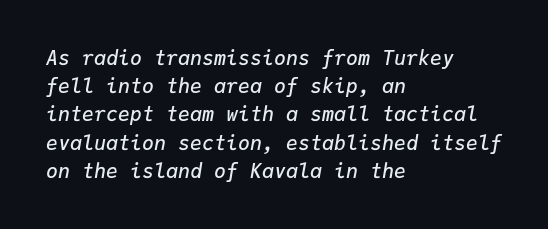
A bit beefed up — I'd call it semibold rather than bold. The block of text has a typical density, with ordinary space between rows. The words here are not underlined. If you drew a line through each stem, it would be angled. If you drew a ruler down the left edge, every line would touch it.
